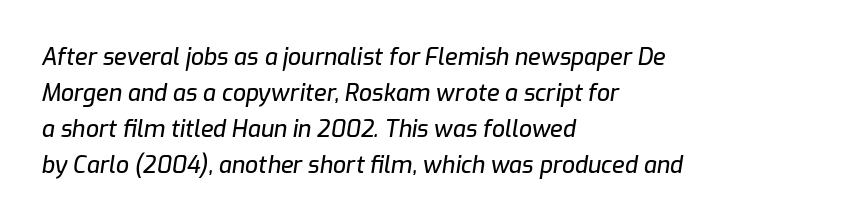
Q: Is the text italic (slanted)? A: Yes, it leans right by about 9 degrees.
Q: Is the text underlined? A: No.
Q: How is the paragraph aligned? A: Left-aligned.
Q: Is the spacing between letters normal or unusually wide? A: Normal.
Q: Is the spacing between lines tight, normal or loose? A: Normal.
